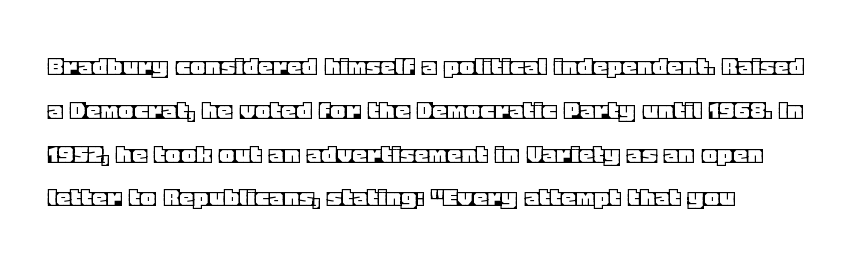
The image shows 29 px text type, upright; set normal line spacing (1.51x), normal letter spacing, not underlined; a large x-height.
